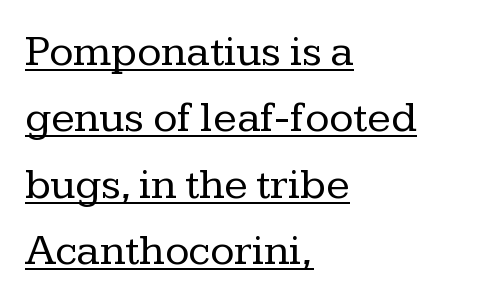
The image shows 44 px regular-weight serif type, upright; set left-aligned, normal line spacing (1.51x), normal letter spacing, underlined; low stroke contrast and a medium x-height.
